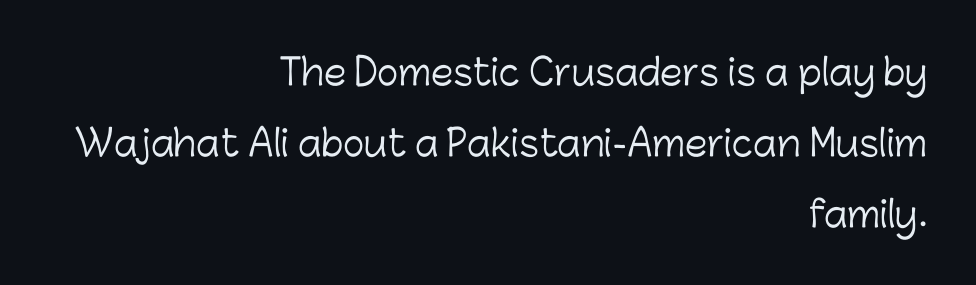
Glance below the letters and you will spot only blank space. Proportional: the letters do not fall into vertical columns. Baseline-to-baseline distance is far greater than the letter height. Bold? No — there's no thickening of the strokes.
